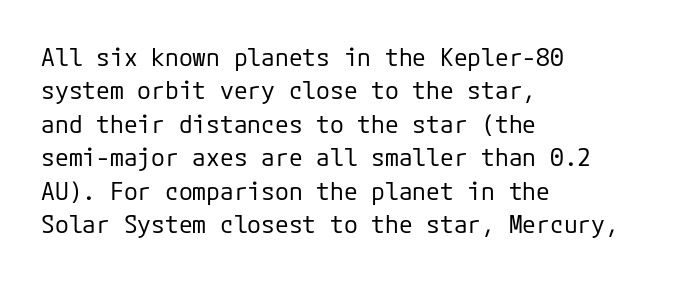
Notice how the stems are strictly vertical — no italics here. Clear beneath every line of the passage. Compared with typical paragraphs, the rows here are spaced about the same. The letters look calm and open, with moderate or lighter stems. Spacing between characters is what you'd get straight out of the box.
